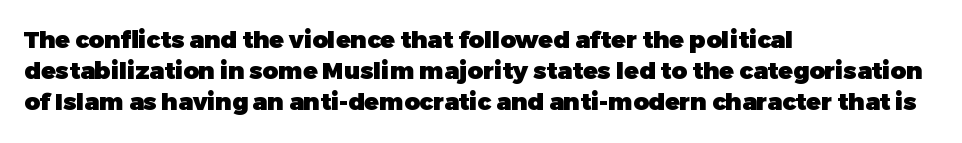
{"italic": "no", "bold": "yes", "underline": "no", "align": "left", "line_spacing": "normal", "line_spacing_ratio": 1.29, "letter_spacing": "normal", "letter_spacing_em": 0.0, "glyph_px": 24}
